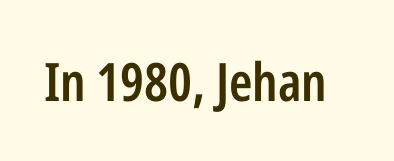
{"serif": "no", "italic": "no", "bold": "semi", "weight": "semibold", "width": "condensed", "stroke_contrast": "low", "x_height": "medium", "monospaced": "no", "underline": "no", "letter_spacing": "normal", "letter_spacing_em": 0.0, "glyph_px": 53}
